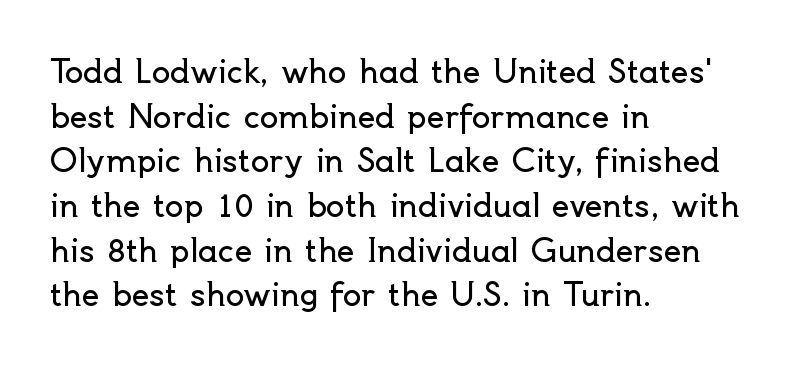
Q: Is the text bold? A: No.
Q: Is the text italic (slanted)? A: No, it is upright.
Q: Is the typeface a serif or a sans-serif typeface? A: Sans-serif.
Q: Is the text underlined? A: No.
Q: How is the paragraph aligned? A: Left-aligned.
Q: Is the spacing between letters normal or unusually wide? A: Normal.
Q: Is the spacing between lines tight, normal or loose? A: Normal.
Q: Width (condensed, normal, or wide)? A: Normal.
Q: x-height? A: Small.
Q: Monospaced? A: No.
